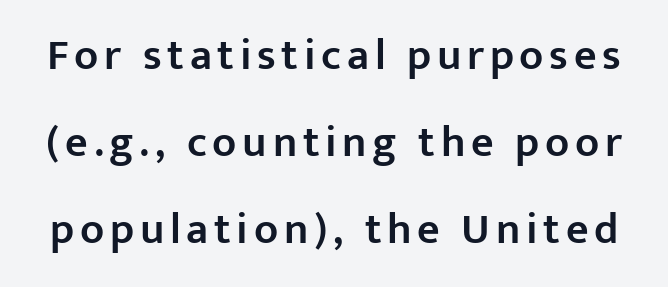
This is roman type, the default non-slanted kind. Spacing verdict: proportional, widths tailored to each character. The line-height multiplier appears high, well above default. The characters display no serif detailing; their extremities are plain. Letters rest on an invisible, unmarked baseline.
